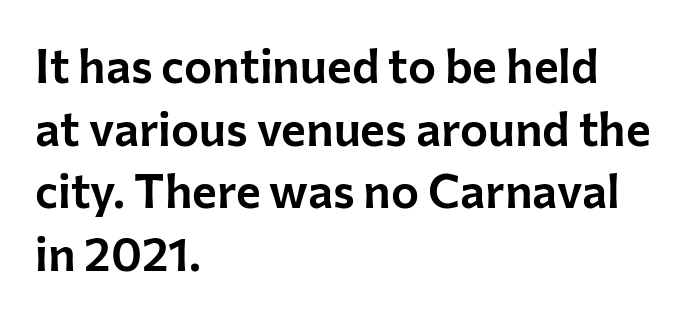
These lines are composed in type without serifs. The specimen omits any rule beneath the text block's lines. Note the varied advance widths — an 'i' is clearly narrower than an 'm'. Horizontally, the lines are justified to the leading edge only.
